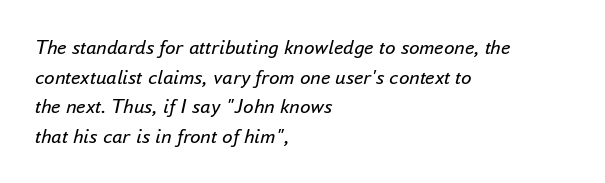
The image shows 21 px text type, italic (leaning right); set left-aligned, normal line spacing (1.41x), normal letter spacing, not underlined.
